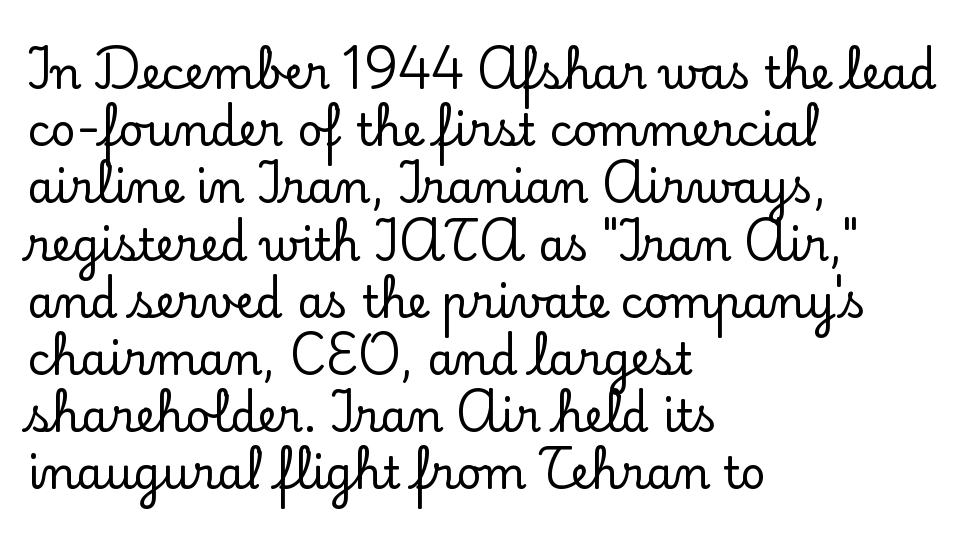
The image shows 44 px serif type, upright; set left-aligned, normal line spacing (1.3x), normal letter spacing, not underlined; low stroke contrast and a small x-height.
